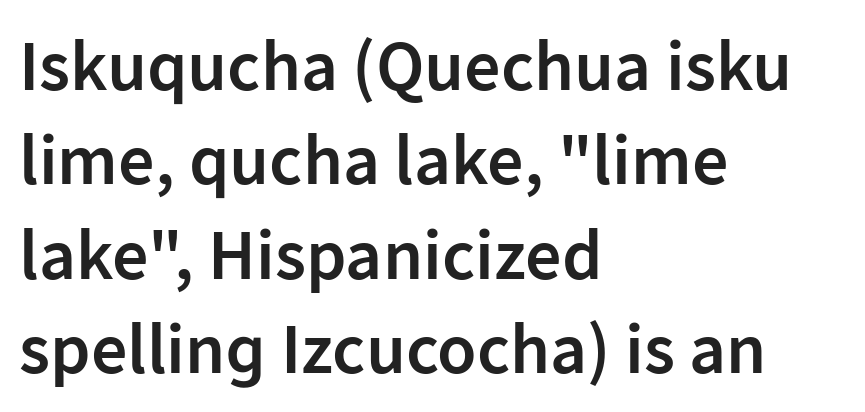
{"serif": "no", "italic": "no", "bold": "semi", "weight": "semibold", "width": "normal", "stroke_contrast": "low", "x_height": "medium", "monospaced": "no", "underline": "no", "align": "left", "line_spacing": "normal", "line_spacing_ratio": 1.31, "letter_spacing": "normal", "letter_spacing_em": 0.0, "glyph_px": 72}
